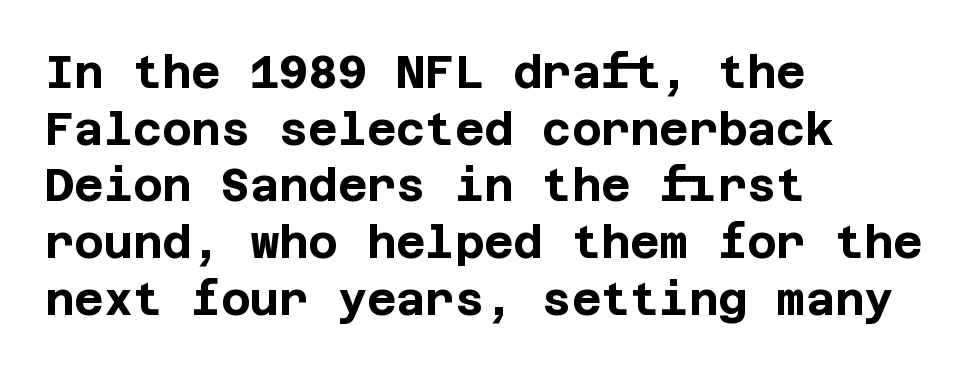
Q: Is the text bold? A: Yes.
Q: Is the text italic (slanted)? A: No, it is upright.
Q: Is the typeface a serif or a sans-serif typeface? A: Sans-serif.
Q: Is the text underlined? A: No.
Q: How is the paragraph aligned? A: Left-aligned.
Q: Is the spacing between letters normal or unusually wide? A: Normal.
Q: Is the spacing between lines tight, normal or loose? A: Normal.
Q: Width (condensed, normal, or wide)? A: Normal.
Q: Stroke contrast? A: Low.
Q: x-height? A: Large.
